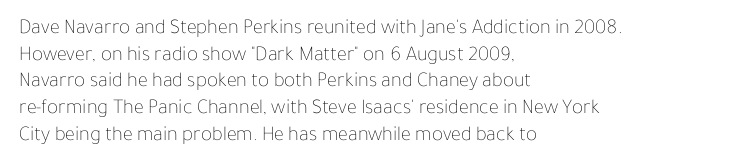
{"italic": "no", "bold": "no", "underline": "no", "align": "left", "line_spacing": "normal", "line_spacing_ratio": 1.27, "letter_spacing": "normal", "letter_spacing_em": 0.0, "glyph_px": 21}
